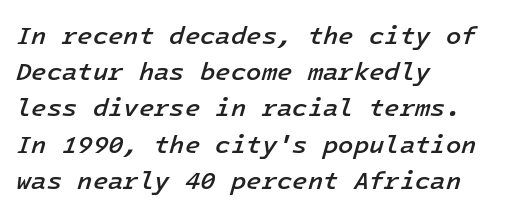
Q: Is the text bold? A: Semi-bold.
Q: Is the text italic (slanted)? A: Yes, it leans right by about 16 degrees.
Q: Is the text underlined? A: No.
Q: How is the paragraph aligned? A: Left-aligned.
Q: Is the spacing between letters normal or unusually wide? A: Normal.
Q: Is the spacing between lines tight, normal or loose? A: Normal.
